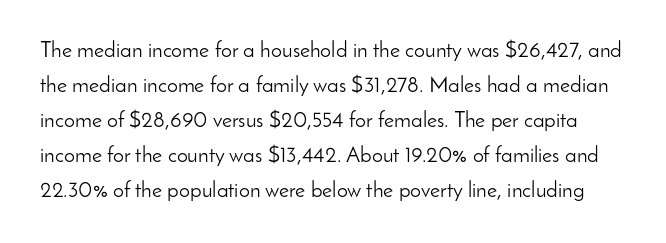
Q: Is the text bold? A: No.
Q: Is the text italic (slanted)? A: No, it is upright.
Q: Is the text underlined? A: No.
Q: Is the spacing between letters normal or unusually wide? A: Normal.
Q: Is the spacing between lines tight, normal or loose? A: Normal.
